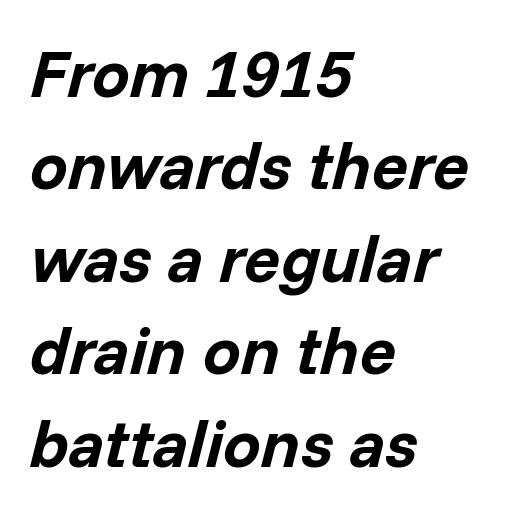
{"italic": "yes", "lean": "right", "slant_degrees": 14, "bold": "yes", "weight": "bold", "width": "normal", "stroke_contrast": "low", "x_height": "medium", "monospaced": "no", "underline": "no", "align": "left", "line_spacing": "normal", "line_spacing_ratio": 1.38, "letter_spacing": "normal", "letter_spacing_em": 0.0, "glyph_px": 67}
